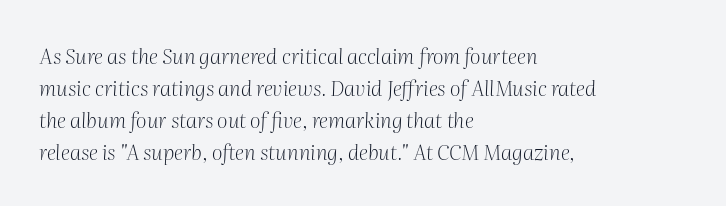
Q: Is the text bold? A: No.
Q: Is the text italic (slanted)? A: Yes, it leans right by about 2 degrees.
Q: Is the text underlined? A: No.
Q: How is the paragraph aligned? A: Left-aligned.
Q: Is the spacing between letters normal or unusually wide? A: Normal.
Q: Is the spacing between lines tight, normal or loose? A: Normal.
